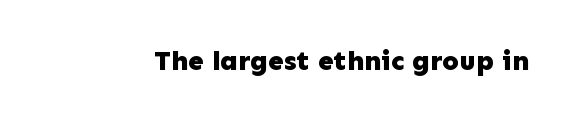
{"serif": "no", "italic": "no", "bold": "yes", "weight": "bold", "width": "normal", "stroke_contrast": "low", "x_height": "medium", "monospaced": "no", "underline": "no", "letter_spacing": "normal", "letter_spacing_em": 0.0, "glyph_px": 28}
